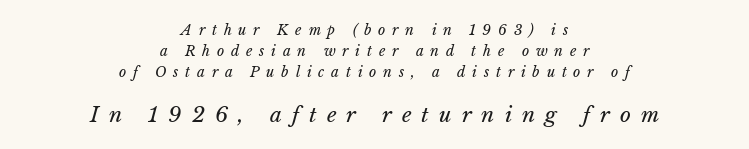
Q: Is the text bold? A: No.
Q: Is the text italic (slanted)? A: Yes, it leans right by about 15 degrees.
Q: Is the text underlined? A: No.
Q: How is the paragraph aligned? A: Centered.
Q: Is the spacing between letters normal or unusually wide? A: Unusually wide.
Q: Is the spacing between lines tight, normal or loose? A: Normal.
Q: Which block of text is set in a larger size, the first (top) or the second (bottom)? A: The second (bottom) one.
